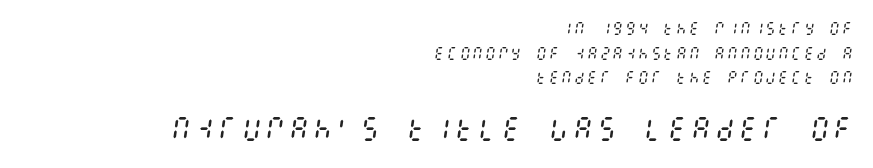
Q: Is the text bold? A: No.
Q: Is the text italic (slanted)? A: Yes, it leans right by about 8 degrees.
Q: Is the text underlined? A: No.
Q: How is the paragraph aligned? A: Right-aligned.
Q: Which block of text is set in a larger size, the first (top) or the second (bottom)? A: The second (bottom) one.
